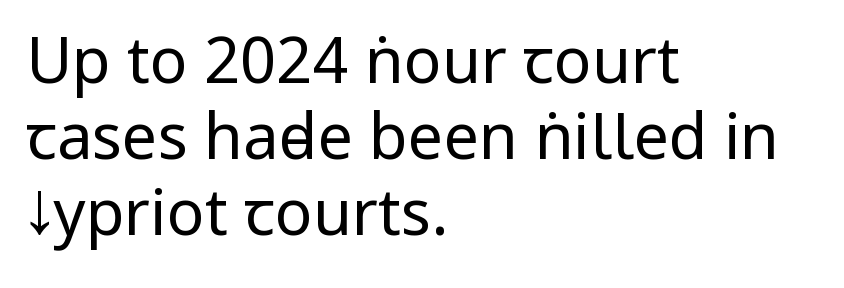
{"serif": "no", "italic": "no", "bold": "no", "weight": "regular", "width": "condensed", "stroke_contrast": "low", "x_height": "large", "monospaced": "no", "underline": "no", "align": "left", "line_spacing_ratio": 1.21, "letter_spacing": "normal", "letter_spacing_em": 0.0, "glyph_px": 63}
